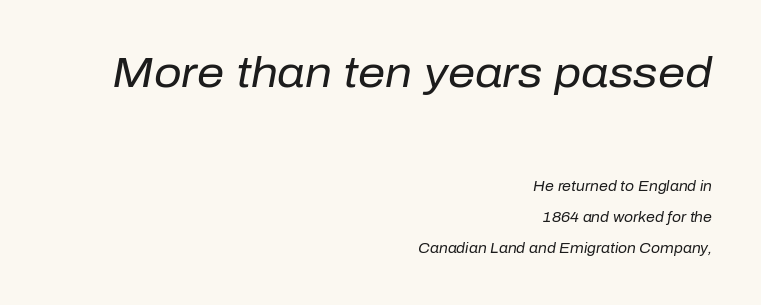
Underlining? Definitely not there. These lines stack with their right ends in a neat column. Between these two stacked blocks, the higher one wins on size. Do the characters align in a grid? No, the font is proportional.
